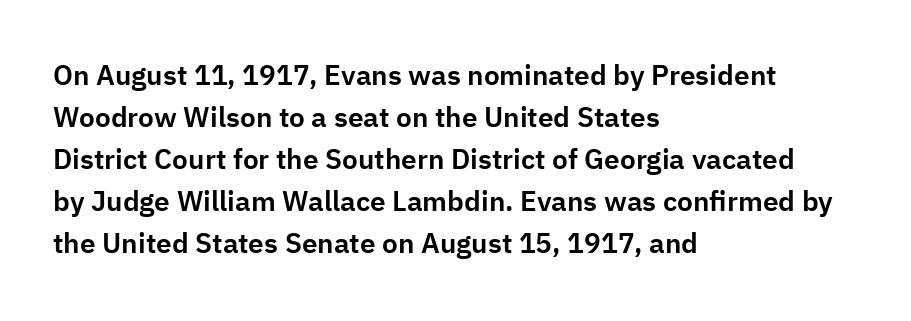
This is sans-serif lettering, the kind often seen on screens and signage. Summary of vertical rhythm: regular, with standard interline spacing. Note the varied advance widths — an 'i' is clearly narrower than an 'm'. Students, note that the glyphs here touch the page at normal intervals. No italicization has been applied; the sample stays upright.
